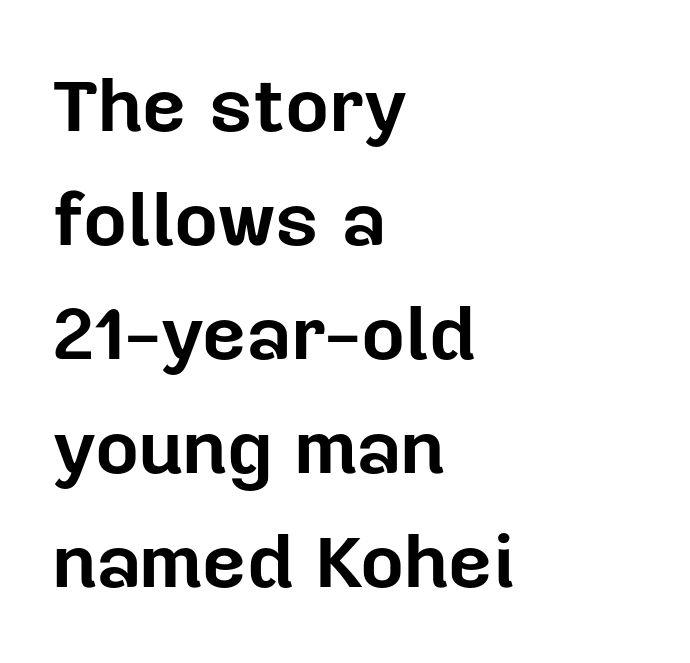
The image shows 76 px bold sans-serif type, upright; set left-aligned, normal line spacing (1.5x), normal letter spacing, not underlined; low stroke contrast and a medium x-height.
